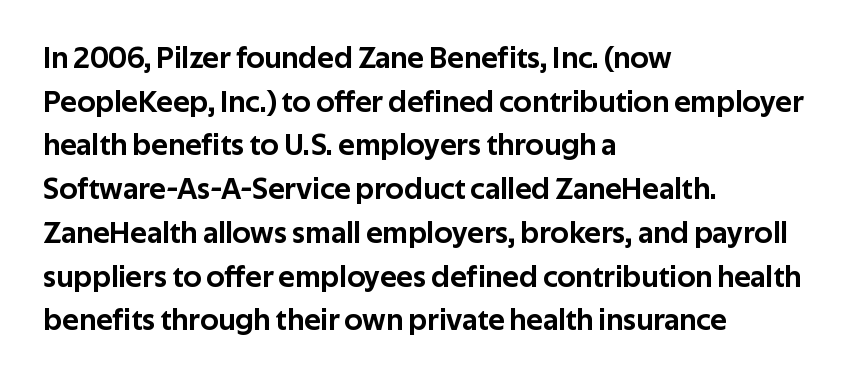
The image shows 31 px sans-serif type, upright; set left-aligned, normal line spacing (1.41x), normal letter spacing, not underlined; low stroke contrast and a medium x-height.
